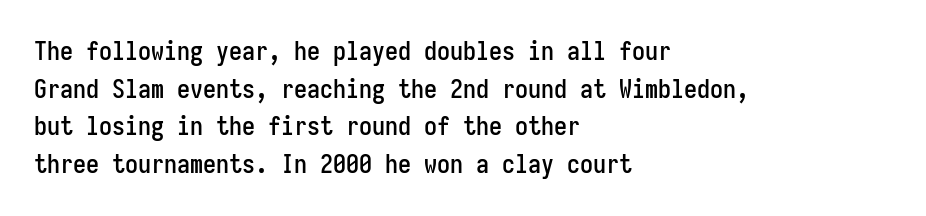
The image shows 26 px text type, upright; set left-aligned, normal line spacing (1.45x), normal letter spacing, not underlined.
